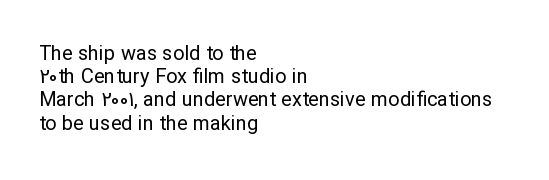
The image shows 20 px text type, upright; set left-aligned, line spacing 1.16x, normal letter spacing, not underlined.
